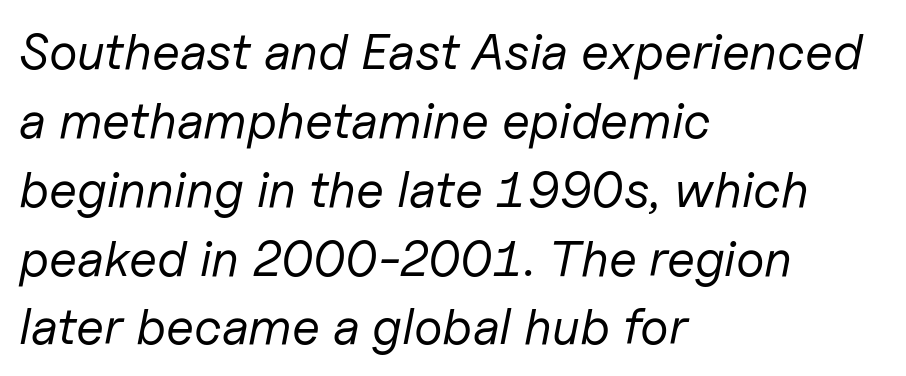
How would I describe the line gaps? Plain and ordinary. These lines are rendered in a variable-pitch font. Glance below the letters and you will spot only blank space. The letterforms sit shoulder to shoulder at normal distance. These lines stack with their left ends in a neat column.
